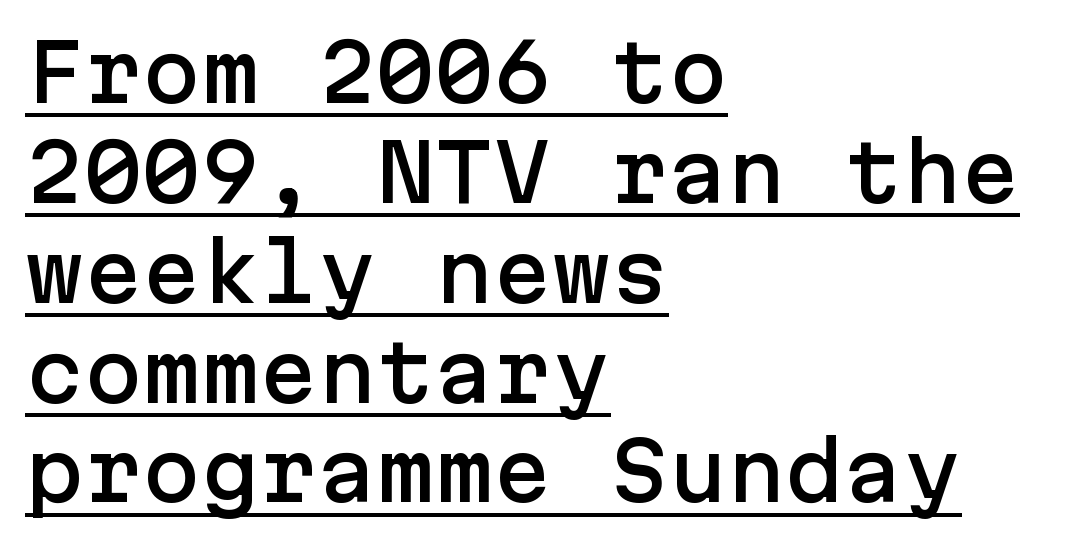
Q: Is the text italic (slanted)? A: No, it is upright.
Q: Is the typeface a serif or a sans-serif typeface? A: Sans-serif.
Q: Is the text underlined? A: Yes.
Q: How is the paragraph aligned? A: Left-aligned.
Q: Is the spacing between letters normal or unusually wide? A: Normal.
Q: Is the spacing between lines tight, normal or loose? A: Normal.
Q: Width (condensed, normal, or wide)? A: Normal.
Q: Stroke contrast? A: Low.
Q: x-height? A: Medium.
